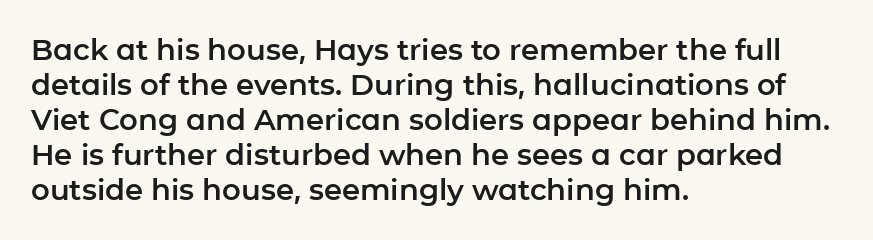
The image shows 29 px sans-serif type, upright; set left-aligned, line spacing 1.21x, normal letter spacing, not underlined; low stroke contrast and a medium x-height.
